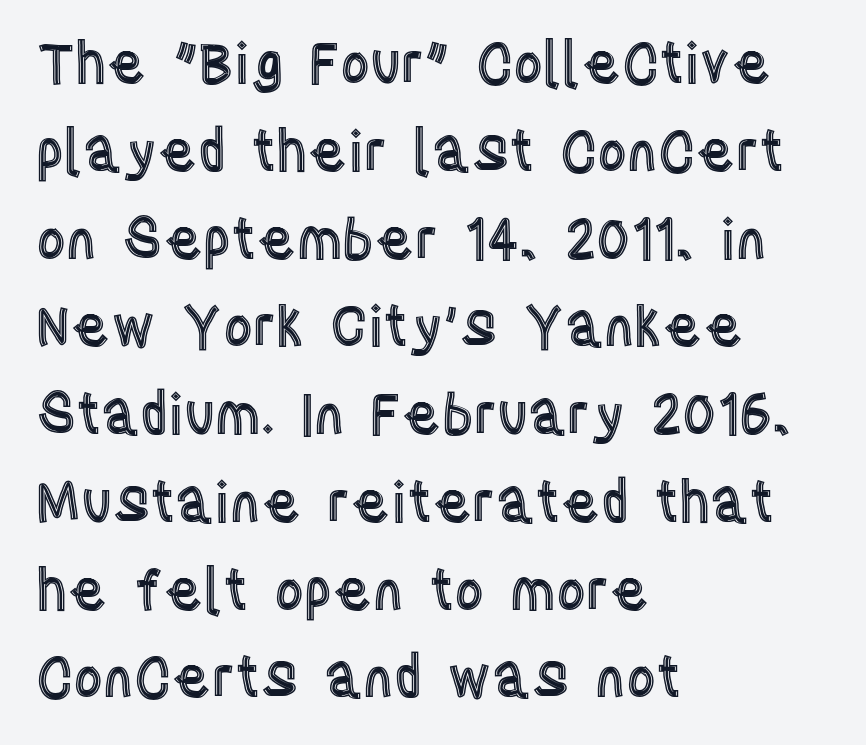
{"italic": "no", "width": "condensed", "x_height": "large", "monospaced": "no", "underline": "no", "align": "left", "line_spacing": "normal", "line_spacing_ratio": 1.54, "letter_spacing": "normal", "letter_spacing_em": 0.0, "glyph_px": 57}
